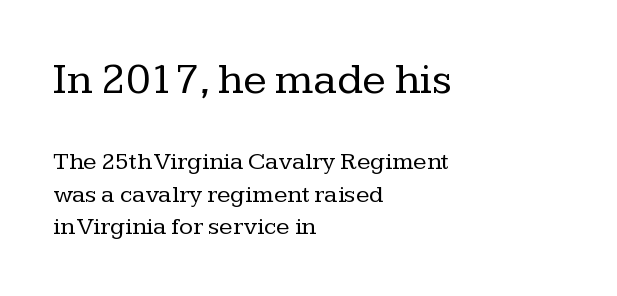
Size hierarchy here favors the leading block over the trailing one. Quick note: interline space is typical. This sample uses plain, unmodified letter spacing. Glance below the letters and you will spot only blank space. The characters are drawn with everyday or finer stroke widths. You can tell from the footed stems that serif type was used.
